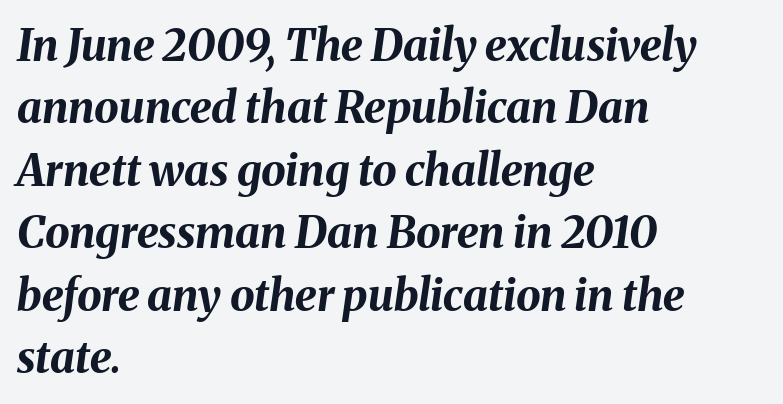
{"italic": "yes", "lean": "right", "slant_degrees": 8, "bold": "yes", "weight": "bold", "width": "normal", "stroke_contrast": "medium", "x_height": "medium", "monospaced": "no", "underline": "no", "align": "left", "line_spacing": "normal", "line_spacing_ratio": 1.42, "letter_spacing": "normal", "letter_spacing_em": 0.0, "glyph_px": 44}
